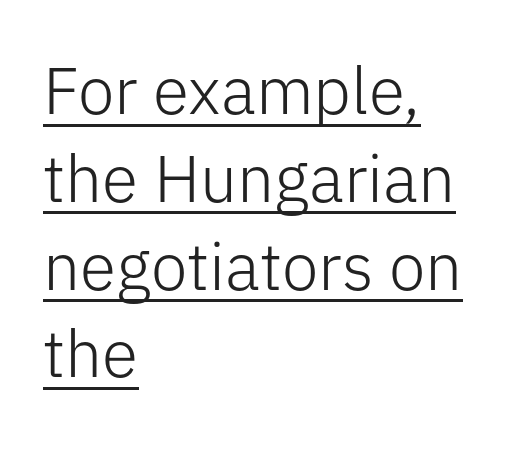
{"serif": "no", "italic": "no", "bold": "no", "weight": "light", "width": "normal", "stroke_contrast": "low", "x_height": "medium", "monospaced": "no", "underline": "yes", "align": "left", "line_spacing": "normal", "line_spacing_ratio": 1.33, "letter_spacing": "normal", "letter_spacing_em": 0.0, "glyph_px": 66}
